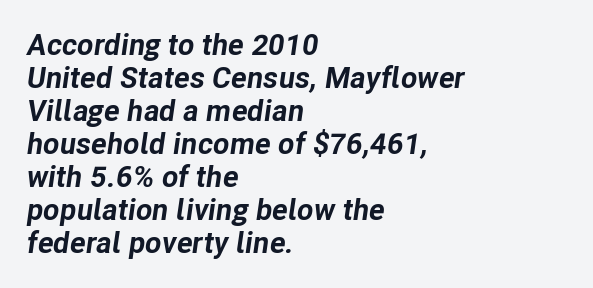
Q: Is the text bold? A: Yes.
Q: Is the text italic (slanted)? A: Yes, it leans right by about 8 degrees.
Q: Is the text underlined? A: No.
Q: How is the paragraph aligned? A: Left-aligned.
Q: Is the spacing between letters normal or unusually wide? A: Normal.
Q: Is the spacing between lines tight, normal or loose? A: Tight.
Q: Width (condensed, normal, or wide)? A: Normal.
Q: Stroke contrast? A: Low.
Q: x-height? A: Medium.
Q: Monospaced? A: No.
